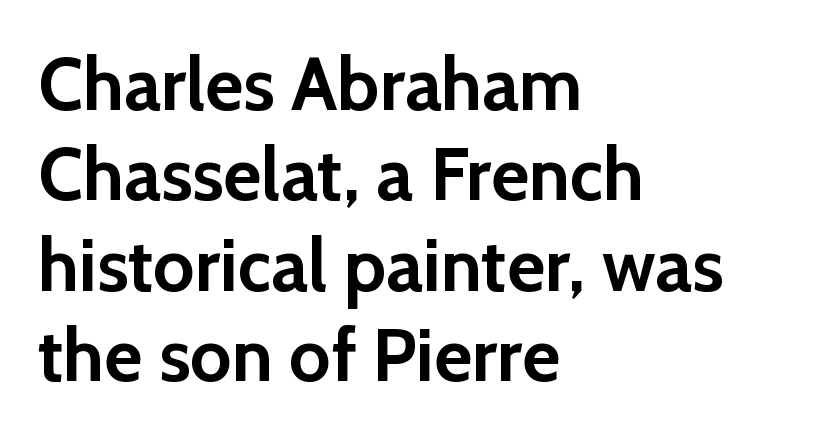
Does extra space separate the letters? No, they use regular spacing. The letters stand straight up with perfectly vertical stems. Typesetter's note: full bold, strokes at maximum text heaviness. Is this a fixed-width face? No — the glyphs have proportional, varying widths.
